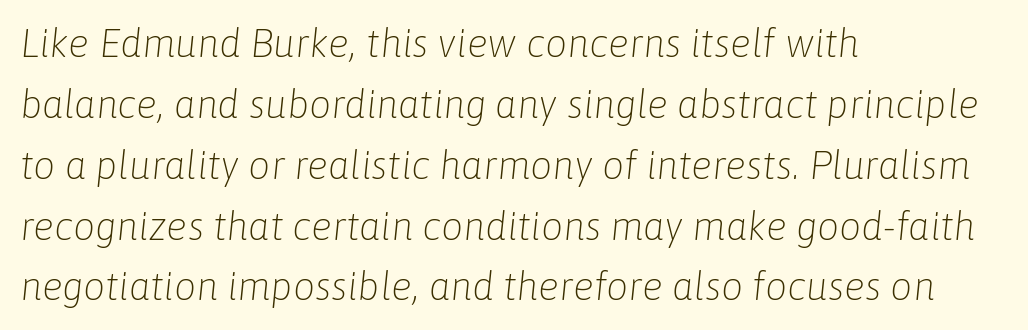
Observe the lean: these are italic letterforms. Tracking value appears to be zero — textbook default spacing. Clear beneath every line of the passage. A light-to-regular cut is what we see here. The face used here is proportionally spaced, like ordinary book or web type.
